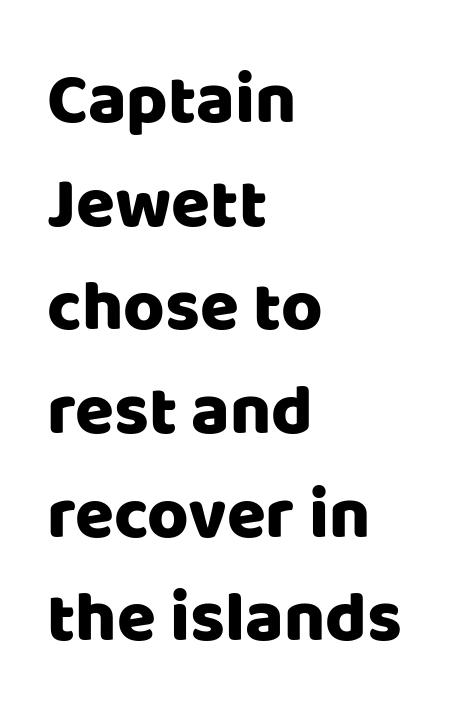
The image shows 71 px sans-serif type, upright; set left-aligned, normal line spacing (1.46x), normal letter spacing, not underlined; low stroke contrast and a large x-height.
